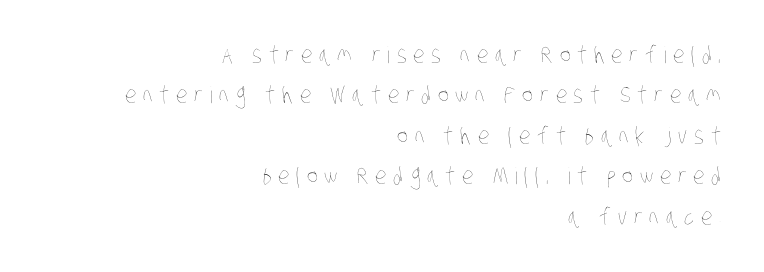
{"bold": "no", "underline": "no", "align": "right", "line_spacing_ratio": 1.76, "letter_spacing": "wide", "letter_spacing_em": 0.29, "glyph_px": 23}
